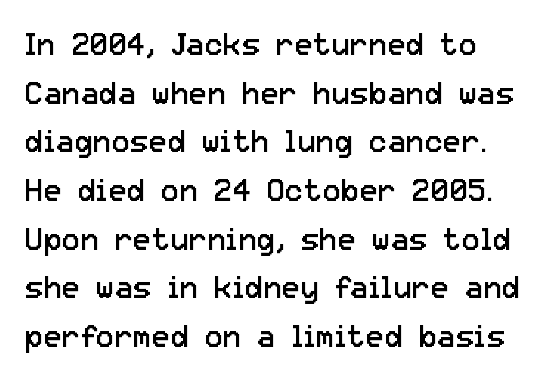
This sample has the flowing, uneven cadence of proportional lettering. Weight class: somewhere from thin through regular. Font category for this specimen: sans-serif. If you drew a line through each stem, it would be perfectly vertical.
